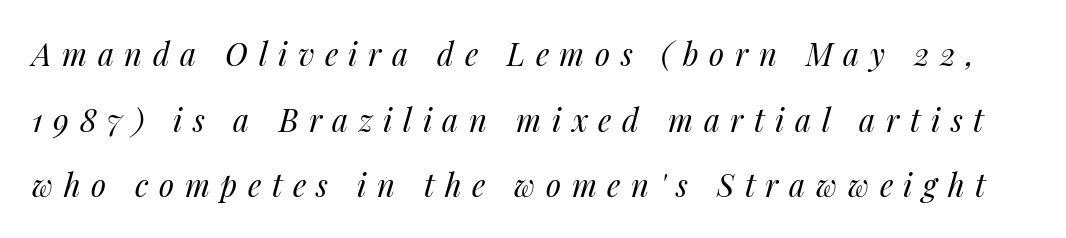
Q: Is the text bold? A: No.
Q: Is the text italic (slanted)? A: Yes, it leans right by about 14 degrees.
Q: Is the text underlined? A: No.
Q: Is the spacing between letters normal or unusually wide? A: Unusually wide.
Q: Is the spacing between lines tight, normal or loose? A: Loose.
Q: Width (condensed, normal, or wide)? A: Normal.
Q: Stroke contrast? A: Medium.
Q: x-height? A: Medium.
Q: Monospaced? A: No.
